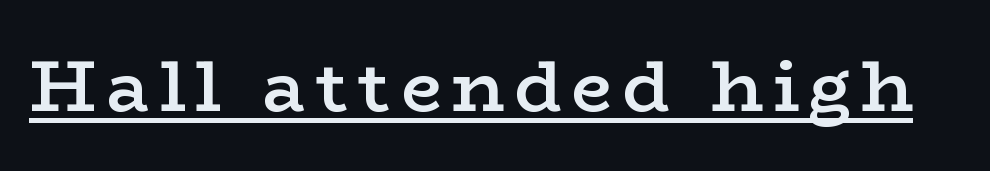
The image shows 72 px semibold, wide serif type, upright; set underlined; low stroke contrast and a medium x-height.
